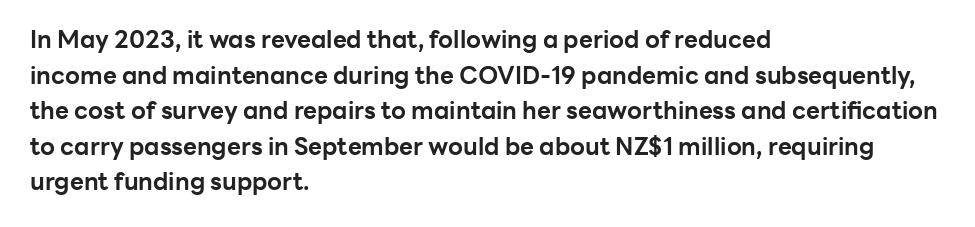
The image shows 24 px bold type, upright; set left-aligned, normal line spacing (1.48x), normal letter spacing, not underlined.
